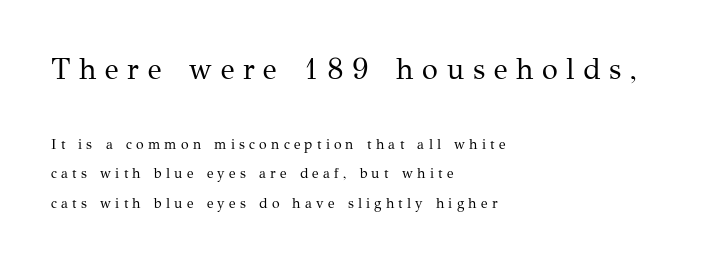
A classic flush-left, rag-right setting is used for this passage. Plain, unruled lines of type. Posture: upright roman. Two sizes are in play, and the larger belongs to the first block. I'd call this a serif setting — the letters wear small feet. Think of a printed novel: that variable character pitch is what you see here.
